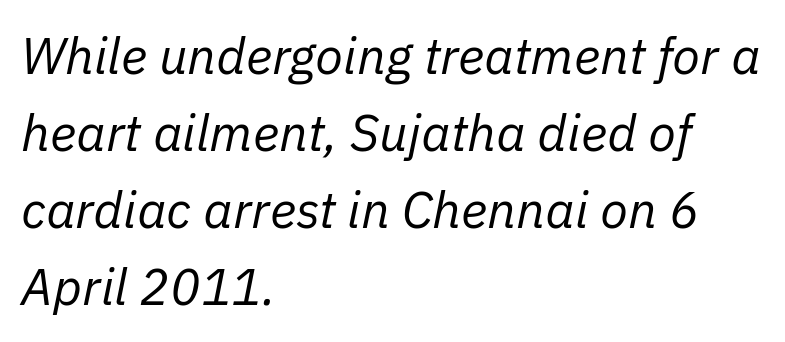
Whoever set this chose a conventional vertical rhythm. A typesetter would call this proportional, since set widths differ per character. Notice how the passage keeps a crisp vertical edge on the left only. The gaps between neighbouring characters are ordinary and unremarkable. The strip under each line holds only bare page. Weight: not bold — regular or lighter.
